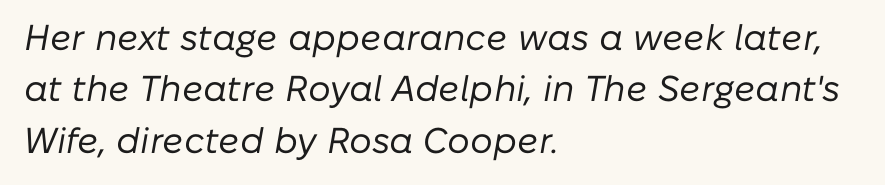
The image shows 36 px regular-weight type, italic (leaning right); set left-aligned, normal line spacing (1.43x), normal letter spacing, not underlined; low stroke contrast and a medium x-height.
